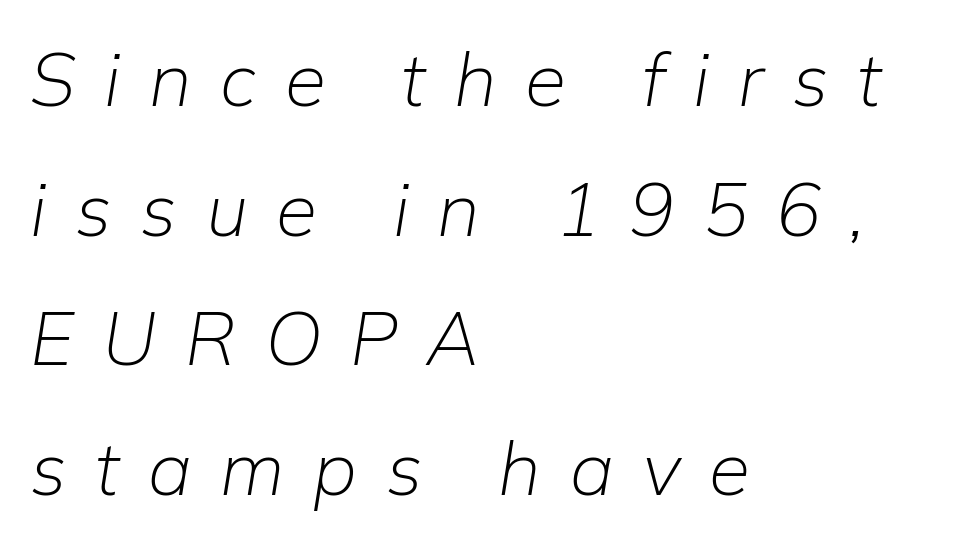
Q: Is the text bold? A: No.
Q: Is the text italic (slanted)? A: Yes, it leans right by about 9 degrees.
Q: Is the text underlined? A: No.
Q: How is the paragraph aligned? A: Left-aligned.
Q: Is the spacing between letters normal or unusually wide? A: Unusually wide.
Q: Width (condensed, normal, or wide)? A: Normal.
Q: Stroke contrast? A: Low.
Q: x-height? A: Medium.
Q: Monospaced? A: No.
